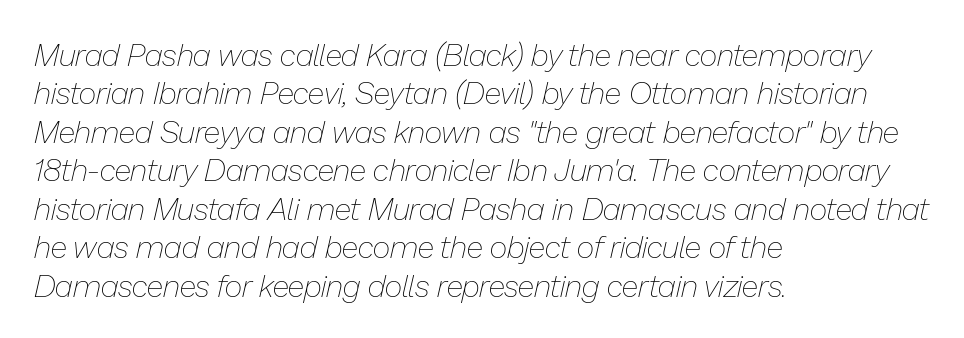
The image shows 31 px thin type, italic (leaning right); set left-aligned, line spacing 1.24x, normal letter spacing, not underlined; low stroke contrast and a medium x-height.
